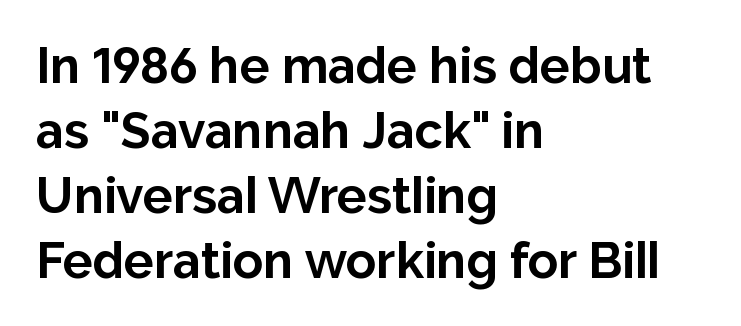
Q: Is the text bold? A: Yes.
Q: Is the text italic (slanted)? A: No, it is upright.
Q: Is the typeface a serif or a sans-serif typeface? A: Sans-serif.
Q: Is the text underlined? A: No.
Q: How is the paragraph aligned? A: Left-aligned.
Q: Is the spacing between letters normal or unusually wide? A: Normal.
Q: Is the spacing between lines tight, normal or loose? A: Normal.
Q: Width (condensed, normal, or wide)? A: Normal.
Q: Stroke contrast? A: Low.
Q: x-height? A: Medium.
Q: Monospaced? A: No.
